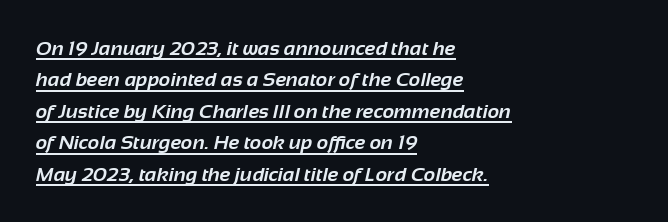
Tracking value appears to be zero — textbook default spacing. Every word sits above its own underline. The rendering uses a moderate line-height, typical for paragraphs. Which margin do the lines hug? The left one — the right edge is uneven. These words are printed bold, with thick strokes throughout.
